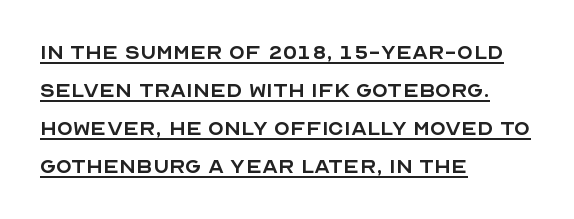
Q: Is the text bold? A: No.
Q: Is the text italic (slanted)? A: No, it is upright.
Q: Is the text underlined? A: Yes.
Q: How is the paragraph aligned? A: Left-aligned.
Q: Is the spacing between letters normal or unusually wide? A: Normal.
Q: Is the spacing between lines tight, normal or loose? A: Normal.
